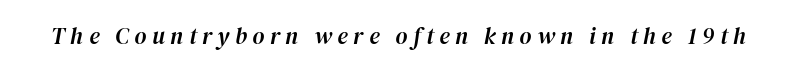
{"italic": "yes", "lean": "right", "slant_degrees": 12, "underline": "no", "letter_spacing": "wide", "letter_spacing_em": 0.24, "glyph_px": 23}
